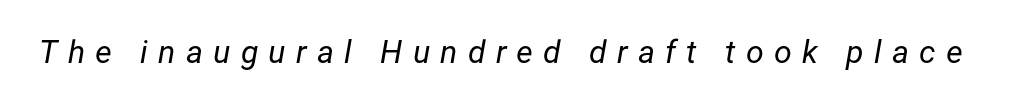
The letters are slanted; this is an italic face. The space directly below the letters is spotless. Spacing verdict: proportional, widths tailored to each character. Letters have the restrained weight of plain body copy at most.
